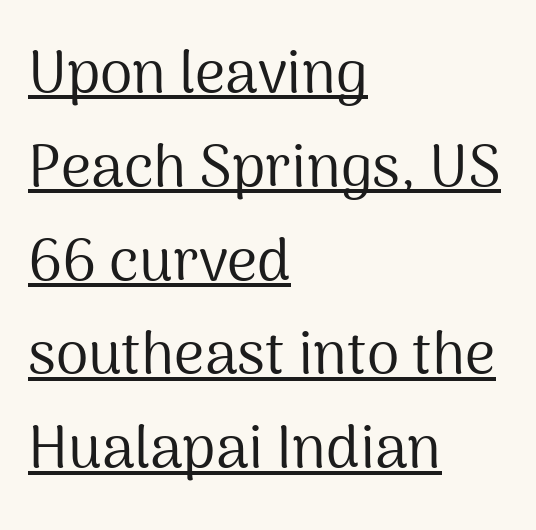
Somebody hit Ctrl+U on this one — the words are underlined. Is there much room between lines? A standard amount, neither cramped nor airy. In terms of letterform style, serifs are entirely absent. Letter spacing: default. These glyphs show unthickened strokes, regular width or finer. Posture: upright roman.
